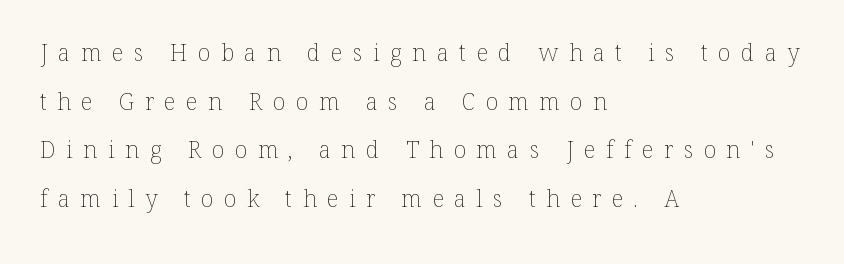
{"italic": "no", "bold": "no", "underline": "no", "align": "left", "line_spacing": "loose", "line_spacing_ratio": 2.11, "letter_spacing": "wide", "letter_spacing_em": 0.46, "glyph_px": 23}
